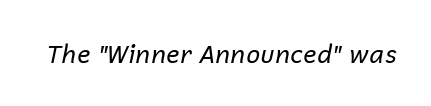
Q: Is the text bold? A: No.
Q: Is the text italic (slanted)? A: Yes, it leans right by about 12 degrees.
Q: Is the text underlined? A: No.
Q: Is the spacing between letters normal or unusually wide? A: Normal.
